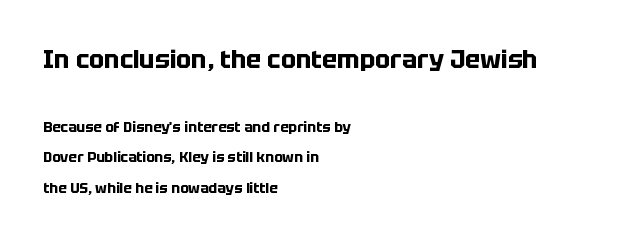
{"italic": "no", "bold": "yes", "underline": "no", "align": "left", "line_spacing": "loose", "line_spacing_ratio": 2.19, "letter_spacing": "normal", "letter_spacing_em": 0.0, "larger_block": "first", "size_ratio": 1.79, "glyph_px": 25}
